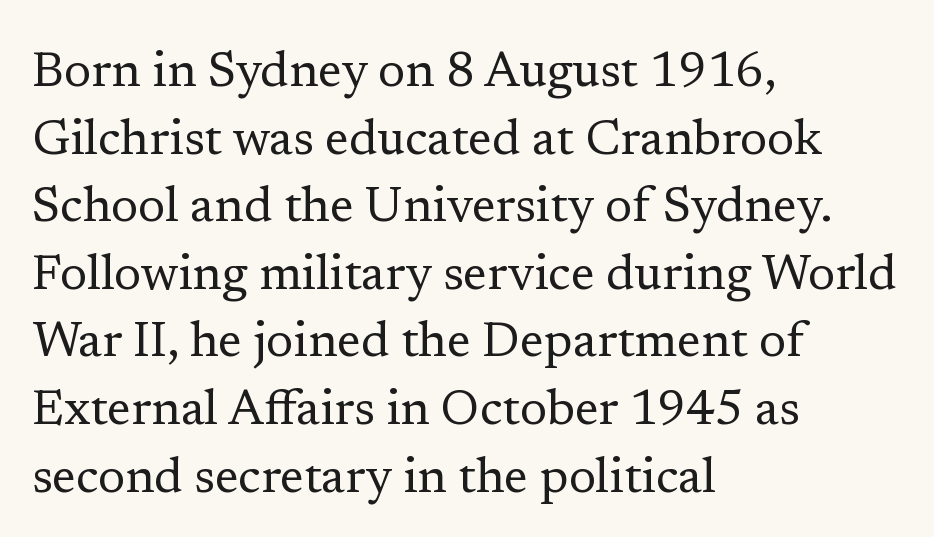
The text block is weighted toward the left margin, trailing off unevenly rightward. This is roman type, the default non-slanted kind. The tracking reads as untouched default to a designer's eye. Leading matches the norm, producing a regular column. The letters carry serifs — small finishing strokes at the ends of their stems.
